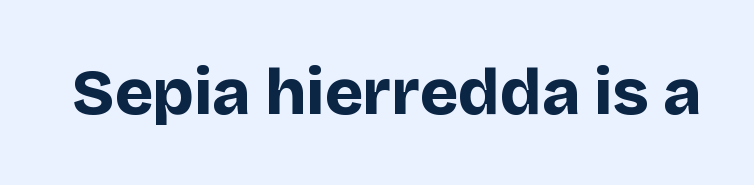
The image shows 65 px bold sans-serif type, upright; set normal letter spacing, not underlined; low stroke contrast and a large x-height.
